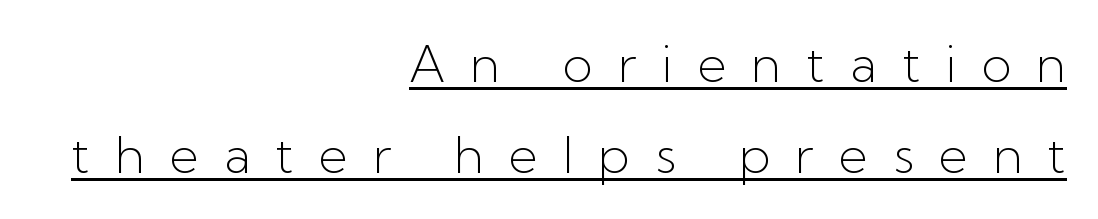
Q: Is the text bold? A: No.
Q: Is the text italic (slanted)? A: No, it is upright.
Q: Is the typeface a serif or a sans-serif typeface? A: Sans-serif.
Q: Is the text underlined? A: Yes.
Q: How is the paragraph aligned? A: Right-aligned.
Q: Is the spacing between letters normal or unusually wide? A: Unusually wide.
Q: Width (condensed, normal, or wide)? A: Normal.
Q: Stroke contrast? A: Low.
Q: x-height? A: Medium.
Q: Monospaced? A: No.
